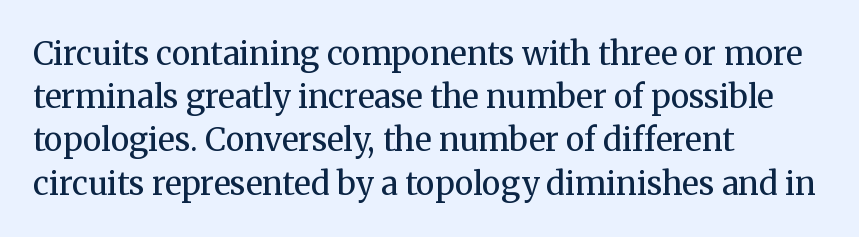
The image shows 32 px regular-weight serif type, upright; set left-aligned, normal line spacing (1.35x), normal letter spacing, not underlined; medium stroke contrast and a medium x-height.
